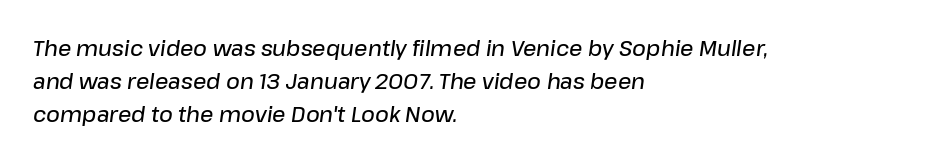
Descenders are the only things crossing below the line. Slant detected: the letters are inclined. The font is running at a semibold setting, under full bold. Where is the straight margin? On the left.
